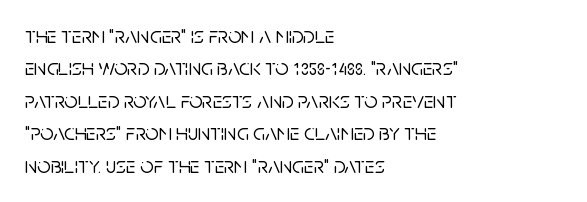
Q: Is the text italic (slanted)? A: No, it is upright.
Q: Is the text underlined? A: No.
Q: How is the paragraph aligned? A: Left-aligned.
Q: Is the spacing between letters normal or unusually wide? A: Normal.
Q: Is the spacing between lines tight, normal or loose? A: Normal.
